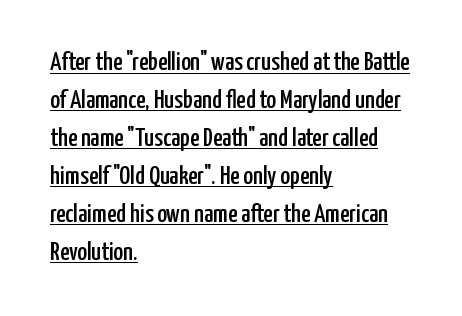
{"italic": "no", "underline": "yes", "align": "left", "line_spacing": "normal", "line_spacing_ratio": 1.46, "letter_spacing": "normal", "letter_spacing_em": 0.0, "glyph_px": 26}
